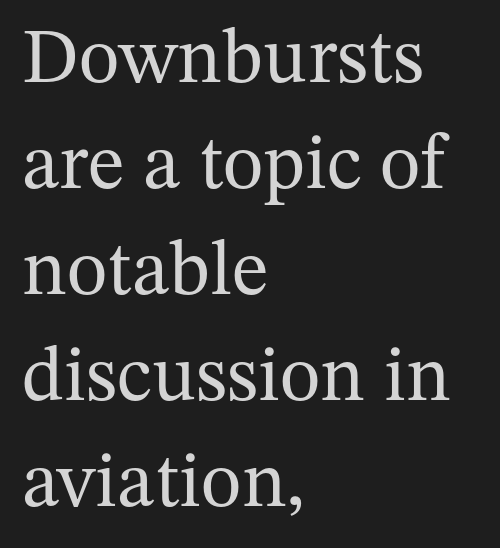
{"serif": "yes", "italic": "no", "bold": "no", "weight": "regular", "width": "normal", "stroke_contrast": "medium", "x_height": "medium", "monospaced": "no", "underline": "no", "align": "left", "line_spacing": "normal", "line_spacing_ratio": 1.36, "letter_spacing": "normal", "letter_spacing_em": 0.0, "glyph_px": 78}
